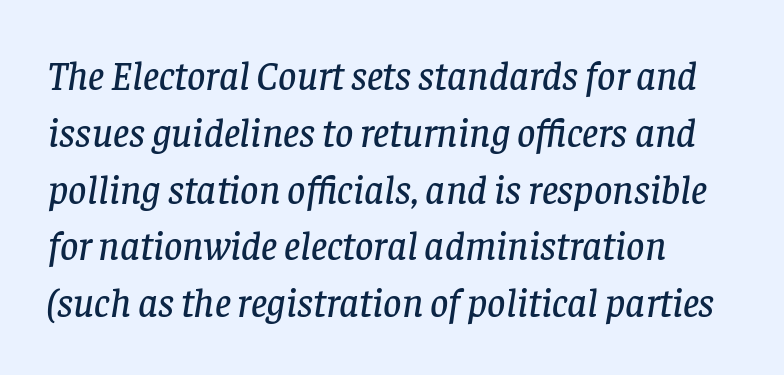
Q: Is the text italic (slanted)? A: Yes, it leans right by about 8 degrees.
Q: Is the typeface a serif or a sans-serif typeface? A: Serif.
Q: Is the text underlined? A: No.
Q: How is the paragraph aligned? A: Left-aligned.
Q: Is the spacing between letters normal or unusually wide? A: Normal.
Q: Is the spacing between lines tight, normal or loose? A: Normal.
Q: Width (condensed, normal, or wide)? A: Normal.
Q: Stroke contrast? A: Low.
Q: x-height? A: Large.
Q: Monospaced? A: No.
